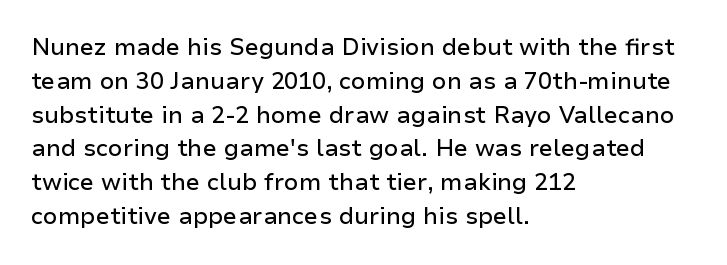
Left-aligned paragraph, ragged on the right. Compared with typical body copy, the letter spacing here is the same. A roman cut, with each character standing at attention. Baseline-to-baseline distance is the conventional proportion of letter height. The string is rendered with underlining switched off.
